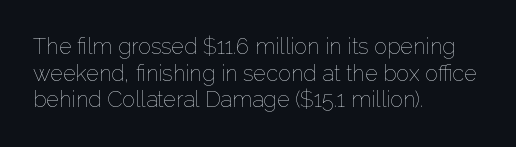
The face used here is rendered with its standard letterfit. The rag falls on the right side of this text block. The typeface has the unassuming heft of standard copy or less. Italic: no, the glyphs are upright roman.
